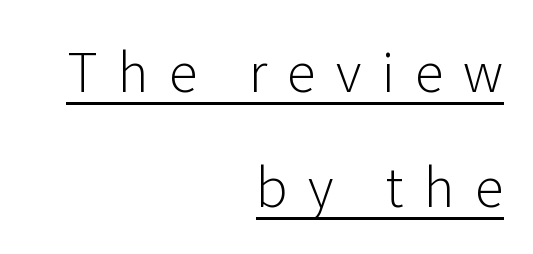
{"serif": "no", "italic": "no", "bold": "no", "weight": "light", "width": "normal", "stroke_contrast": "low", "x_height": "medium", "monospaced": "no", "underline": "yes", "align": "right", "line_spacing": "loose", "line_spacing_ratio": 2.17, "letter_spacing": "wide", "letter_spacing_em": 0.38, "glyph_px": 53}
